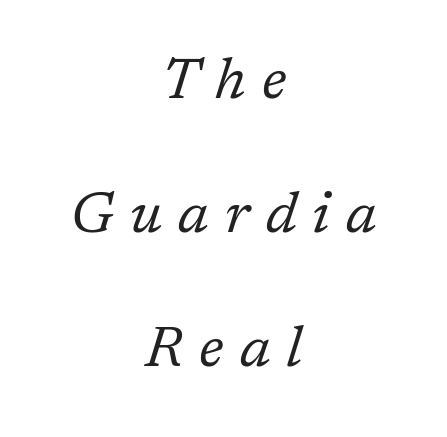
The image shows 58 px regular-weight serif type, italic (leaning right); set centered, loose line spacing (2.31x), unusually wide letter spacing (+0.28 em), not underlined; low stroke contrast and a medium x-height.
